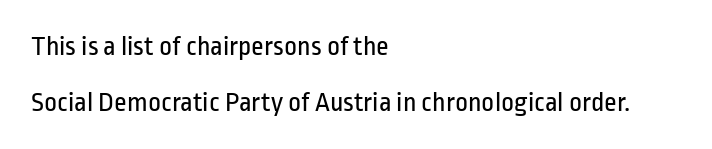
{"serif": "no", "italic": "no", "bold": "no", "weight": "regular", "width": "condensed", "stroke_contrast": "low", "x_height": "medium", "monospaced": "no", "underline": "no", "align": "left", "line_spacing": "loose", "line_spacing_ratio": 1.99, "letter_spacing": "normal", "letter_spacing_em": 0.0, "glyph_px": 28}
